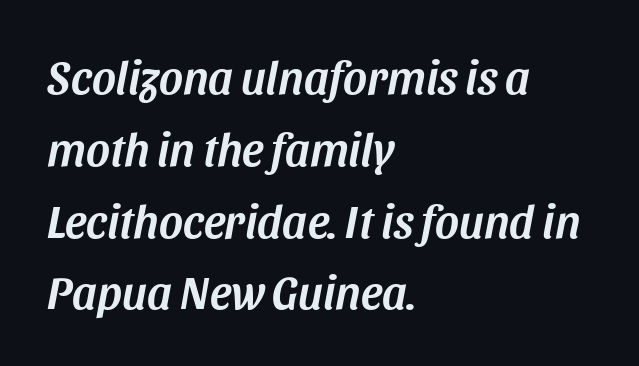
In terms of letterspacing, this is plain default setting. Does the lettering tilt? It does — this is italic. The lines sit at an ordinary, default distance from one another. The rendering uses natural spacing where letterforms have individual widths. The area under the type is left untouched.
